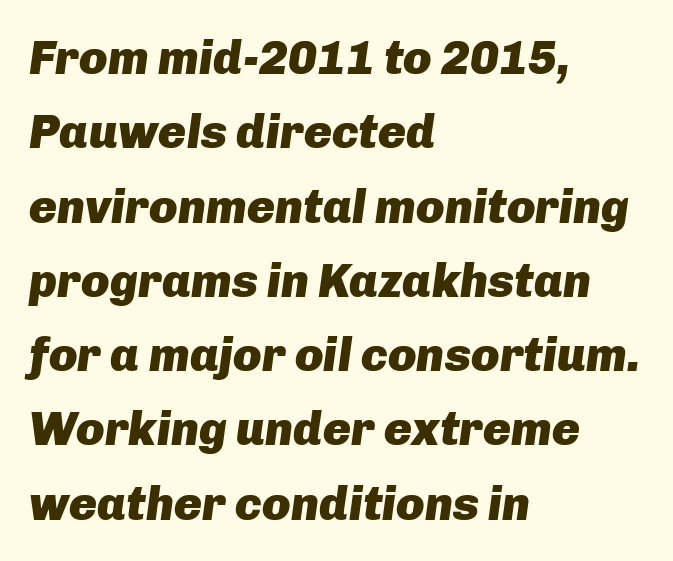
The characters look thick and weighty, a clear bold. All the whitespace from short lines collects on the right. The line-height multiplier appears to be the usual default. Check the space under the baseline: it is left empty. Think of a printed novel: that variable character pitch is what you see here. A typesetter would mark this as italic.
